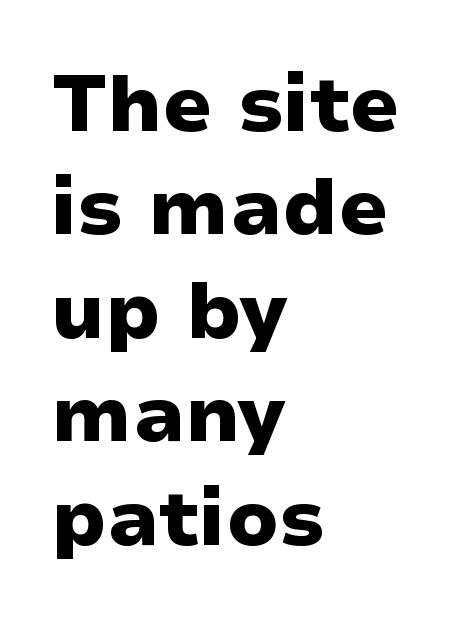
Q: Is the text bold? A: Yes.
Q: Is the text italic (slanted)? A: No, it is upright.
Q: Is the typeface a serif or a sans-serif typeface? A: Sans-serif.
Q: Is the text underlined? A: No.
Q: How is the paragraph aligned? A: Left-aligned.
Q: Is the spacing between letters normal or unusually wide? A: Normal.
Q: Is the spacing between lines tight, normal or loose? A: Normal.
Q: Width (condensed, normal, or wide)? A: Wide.
Q: Stroke contrast? A: Low.
Q: x-height? A: Medium.
Q: Monospaced? A: No.
